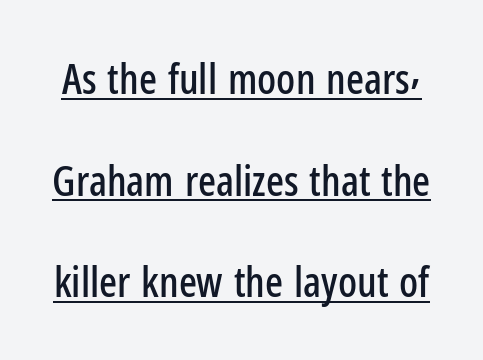
{"serif": "no", "italic": "no", "width": "condensed", "stroke_contrast": "low", "x_height": "medium", "monospaced": "no", "underline": "yes", "line_spacing": "loose", "line_spacing_ratio": 2.42, "letter_spacing": "normal", "letter_spacing_em": 0.0, "glyph_px": 42}
